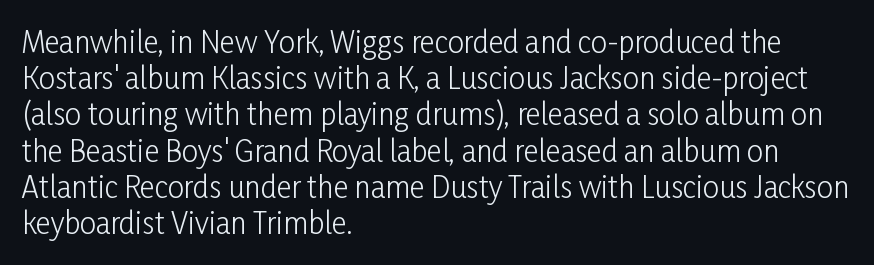
The image shows 29 px light, condensed sans-serif type, upright; set left-aligned, normal line spacing (1.25x), normal letter spacing, not underlined; low stroke contrast and a medium x-height.
